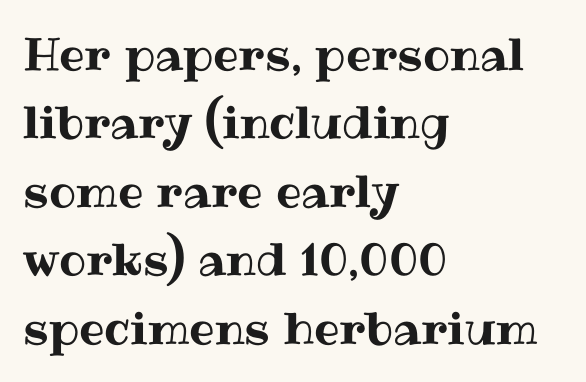
Q: Is the text italic (slanted)? A: No, it is upright.
Q: Is the text underlined? A: No.
Q: How is the paragraph aligned? A: Left-aligned.
Q: Is the spacing between letters normal or unusually wide? A: Normal.
Q: Is the spacing between lines tight, normal or loose? A: Normal.
Q: Width (condensed, normal, or wide)? A: Normal.
Q: Stroke contrast? A: Medium.
Q: x-height? A: Medium.
Q: Monospaced? A: No.
